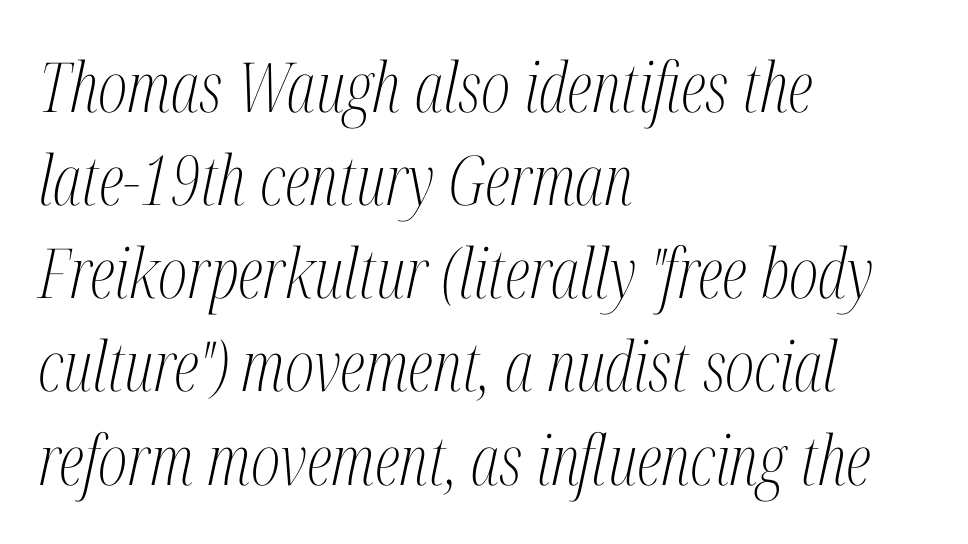
The image shows 69 px light, condensed serif type, italic (leaning right); set left-aligned, normal line spacing (1.35x), normal letter spacing, not underlined; medium stroke contrast and a medium x-height.
